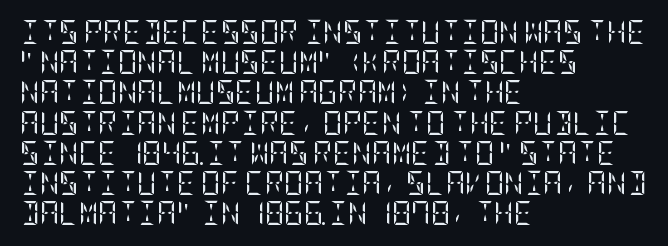
{"italic": "no", "bold": "no", "underline": "no", "align": "left", "line_spacing": "normal", "line_spacing_ratio": 1.26, "letter_spacing": "normal", "letter_spacing_em": 0.0, "glyph_px": 24}
